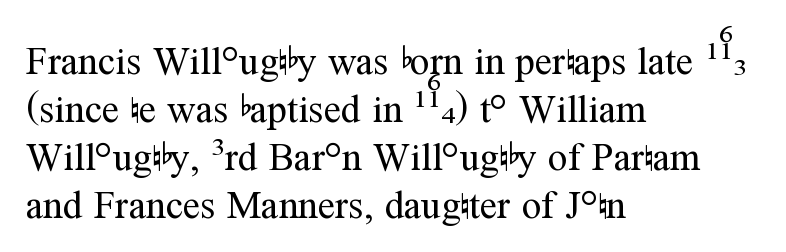
{"serif": "yes", "italic": "no", "bold": "no", "weight": "regular", "width": "normal", "stroke_contrast": "medium", "x_height": "medium", "monospaced": "no", "underline": "no", "align": "left", "line_spacing_ratio": 1.23, "letter_spacing": "normal", "letter_spacing_em": 0.0, "glyph_px": 39}
